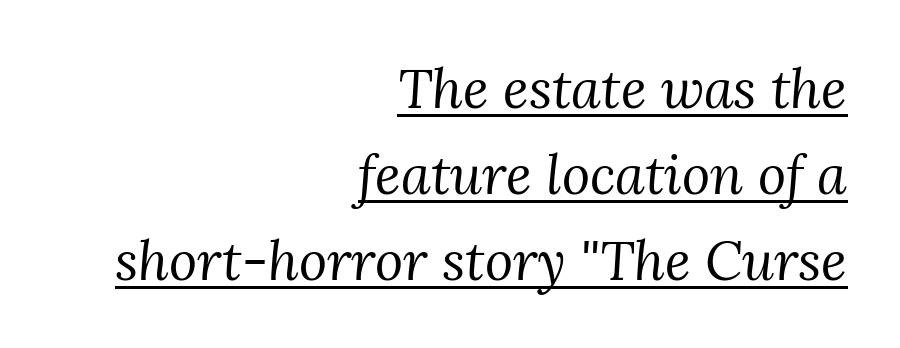
The image shows 54 px regular-weight serif type, italic (leaning right); set right-aligned, normal line spacing (1.59x), normal letter spacing, underlined; medium stroke contrast and a medium x-height.
